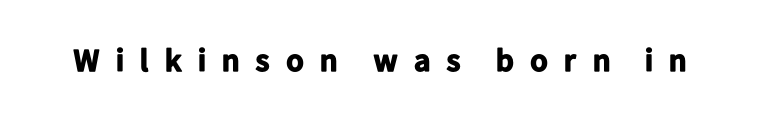
The image shows 32 px bold sans-serif type, upright; set unusually wide letter spacing (+0.43 em), not underlined; low stroke contrast and a medium x-height.
